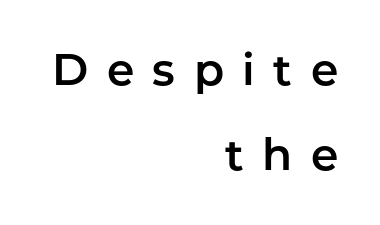
The image shows 44 px sans-serif type, upright; set right-aligned, loose line spacing (1.94x), unusually wide letter spacing (+0.42 em), not underlined; low stroke contrast and a medium x-height.
